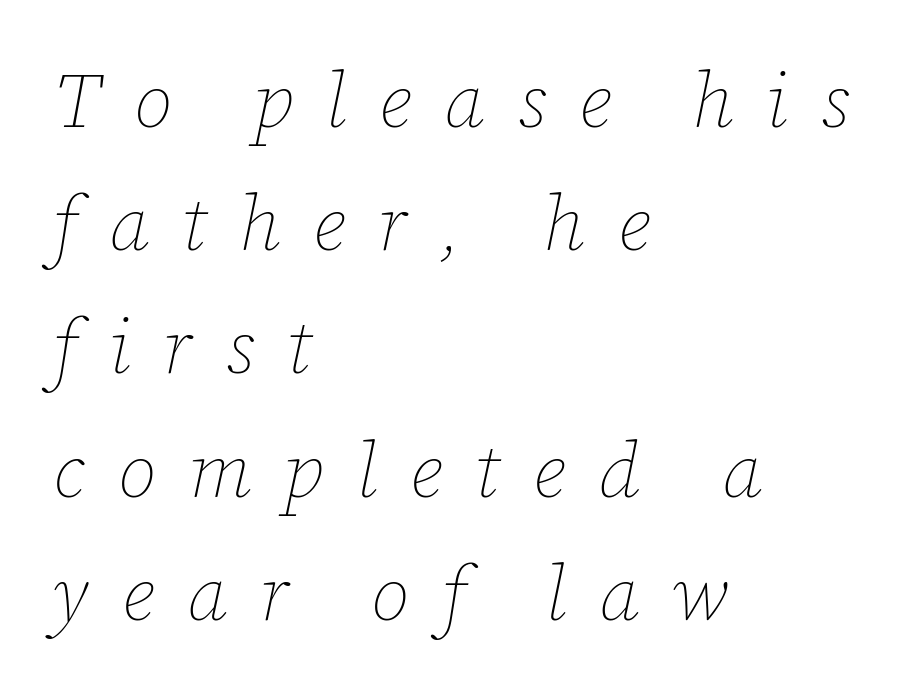
{"italic": "yes", "lean": "right", "slant_degrees": 12, "bold": "no", "weight": "thin", "width": "normal", "stroke_contrast": "low", "x_height": "medium", "monospaced": "no", "underline": "no", "align": "left", "line_spacing": "normal", "line_spacing_ratio": 1.6, "letter_spacing": "wide", "letter_spacing_em": 0.42, "glyph_px": 77}
